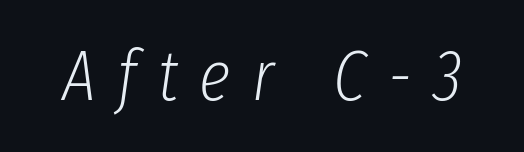
{"italic": "yes", "lean": "right", "slant_degrees": 8, "bold": "no", "weight": "light", "width": "condensed", "stroke_contrast": "low", "x_height": "medium", "monospaced": "no", "underline": "no", "letter_spacing": "wide", "letter_spacing_em": 0.3, "glyph_px": 72}
